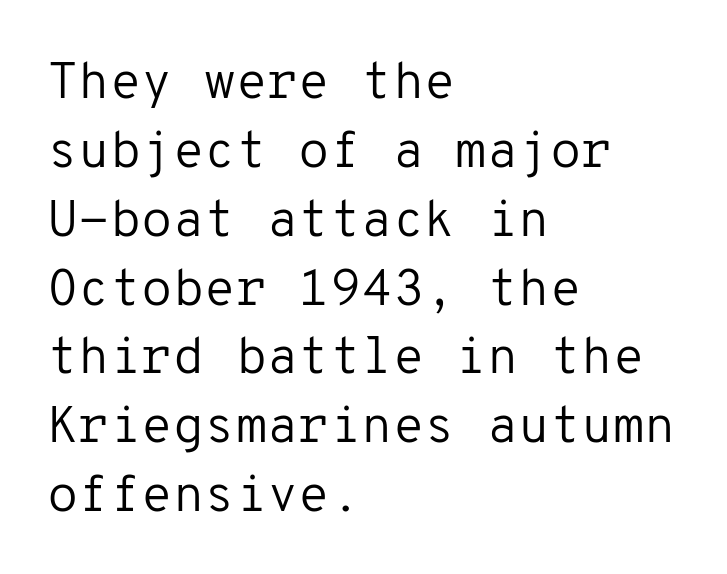
The image shows 51 px regular-weight sans-serif type, upright, monospaced; set left-aligned, normal line spacing (1.35x), normal letter spacing, not underlined; low stroke contrast and a medium x-height.
